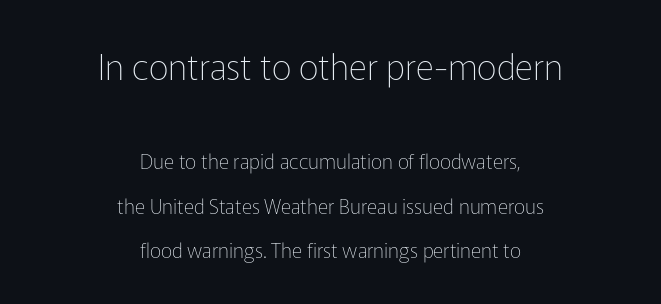
The image shows 35 px thin sans-serif type, upright; set centered, loose line spacing (2.23x), normal letter spacing, not underlined; the first (top) block is 1.75x larger; low stroke contrast and a medium x-height.
